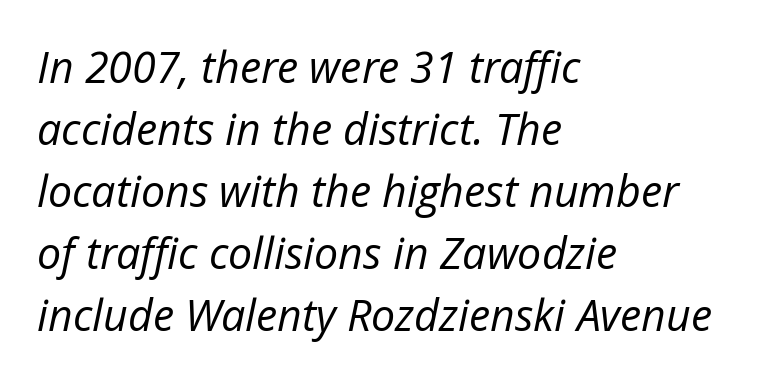
Vertical spacing — default. The letters advance in unequal steps, a hallmark of proportional type. This rendering leaves character spacing at its baseline value. The zone under the glyphs is completely vacant. The face used here has a pronounced slope to its letters. Compared with a typical body face, this is equally light or lighter still.
